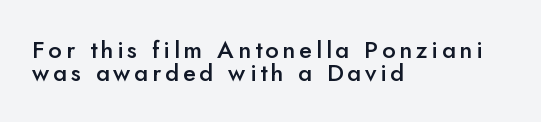
The image shows 24 px text type, upright; set left-aligned, tight line spacing (0.95x), not underlined.
